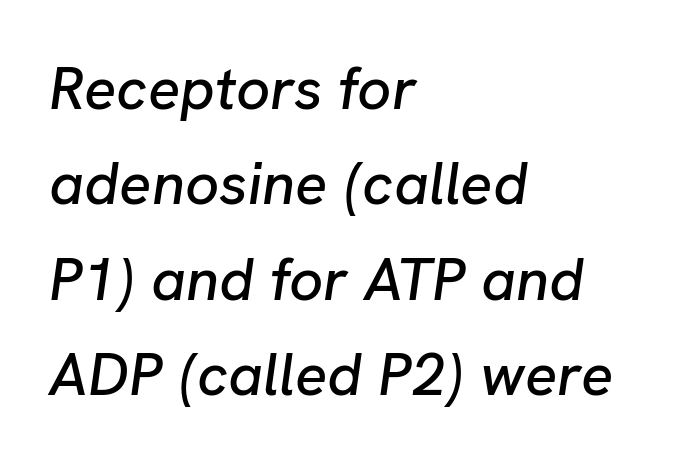
Q: Is the text italic (slanted)? A: Yes, it leans right by about 8 degrees.
Q: Is the text underlined? A: No.
Q: How is the paragraph aligned? A: Left-aligned.
Q: Is the spacing between letters normal or unusually wide? A: Normal.
Q: Is the spacing between lines tight, normal or loose? A: Normal.
Q: Width (condensed, normal, or wide)? A: Normal.
Q: Stroke contrast? A: Low.
Q: x-height? A: Medium.
Q: Monospaced? A: No.
